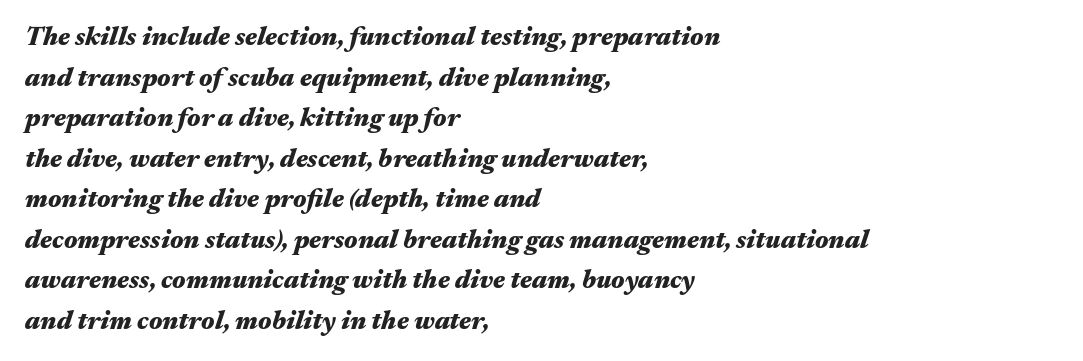
The image shows 26 px bold type, italic (leaning right); set left-aligned, normal line spacing (1.56x), normal letter spacing, not underlined.
